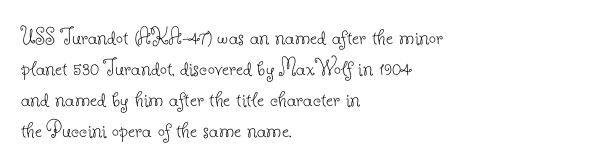
The image shows 25 px text type, upright; set left-aligned, line spacing 1.24x, normal letter spacing, not underlined.
